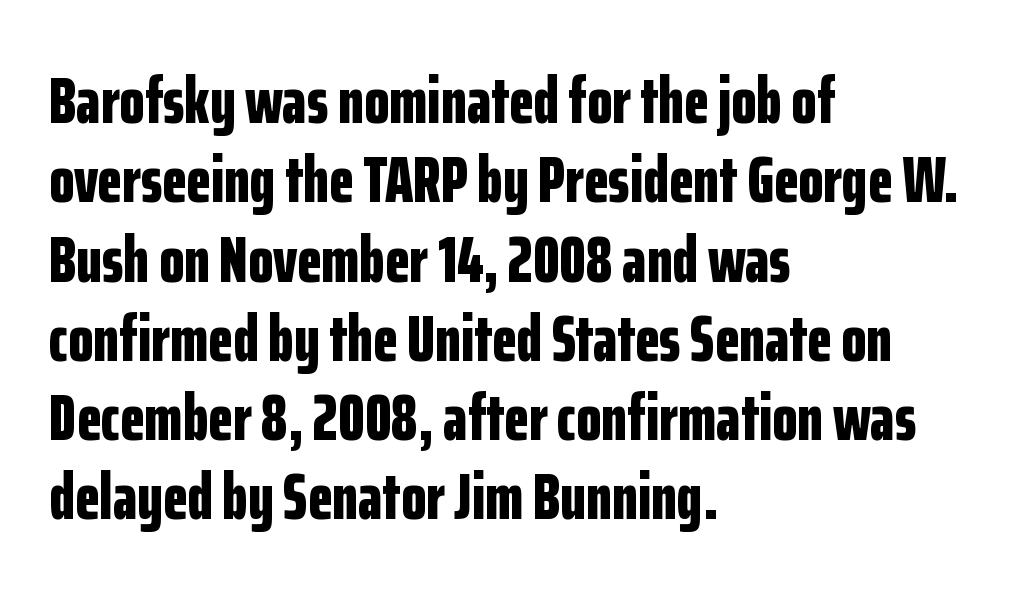
Descenders hang freely into open space. There is no visible air inserted between adjacent glyphs. Thick stems and heavy bowls — unmistakably bold. Classification — sans serif. Looks like regular typesetting: each glyph gets only the width it needs. A typesetter would mark this as roman, not italic.
